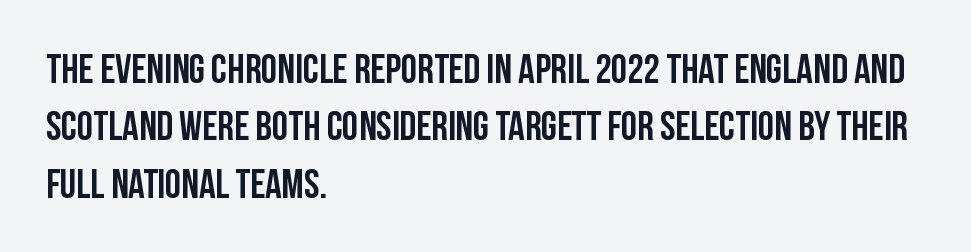
Q: Is the text bold? A: Yes.
Q: Is the text italic (slanted)? A: No, it is upright.
Q: Is the typeface a serif or a sans-serif typeface? A: Sans-serif.
Q: Is the text underlined? A: No.
Q: How is the paragraph aligned? A: Left-aligned.
Q: Is the spacing between letters normal or unusually wide? A: Normal.
Q: Is the spacing between lines tight, normal or loose? A: Normal.
Q: Width (condensed, normal, or wide)? A: Condensed.
Q: Stroke contrast? A: Low.
Q: x-height? A: Large.
Q: Monospaced? A: No.
